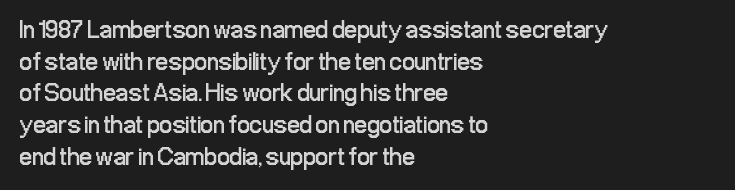
The image shows 25 px text type, upright; set left-aligned, normal line spacing (1.27x), normal letter spacing, not underlined.
